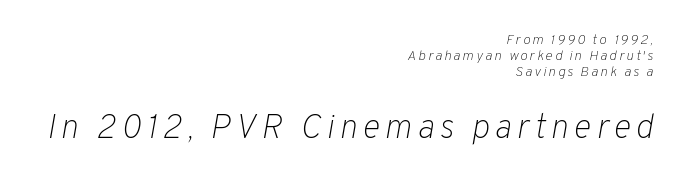
Q: Is the text bold? A: No.
Q: Is the text italic (slanted)? A: Yes, it leans right by about 10 degrees.
Q: Is the text underlined? A: No.
Q: How is the paragraph aligned? A: Right-aligned.
Q: Which block of text is set in a larger size, the first (top) or the second (bottom)? A: The second (bottom) one.
Q: Width (condensed, normal, or wide)? A: Normal.
Q: Stroke contrast? A: Low.
Q: x-height? A: Medium.
Q: Monospaced? A: No.
